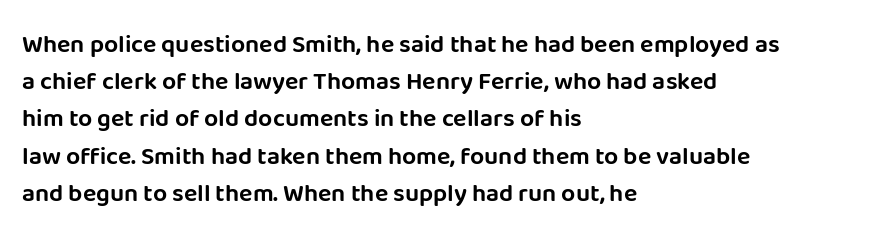
{"italic": "no", "underline": "no", "align": "left", "line_spacing": "normal", "line_spacing_ratio": 1.49, "letter_spacing": "normal", "letter_spacing_em": 0.0, "glyph_px": 25}
